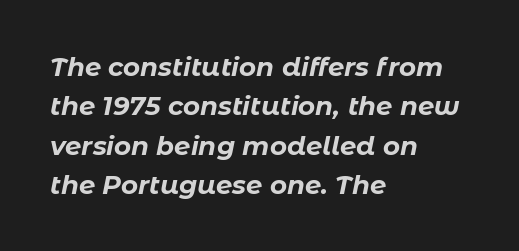
The image shows 26 px bold type, italic (leaning right); set left-aligned, normal line spacing (1.51x), normal letter spacing, not underlined.
